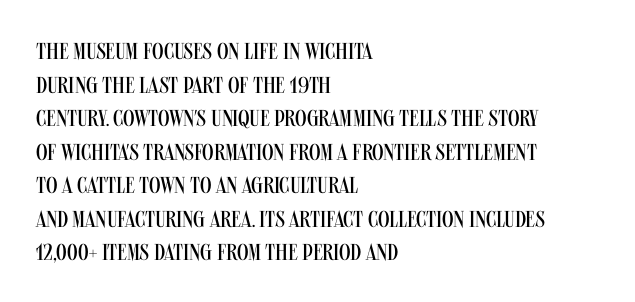
What stands out about the letter spacing? Nothing — it is the standard amount. Type without underlining. You can tell it's not italic because the verticals are truly vertical. Is there much room between lines? A standard amount, neither cramped nor airy.
